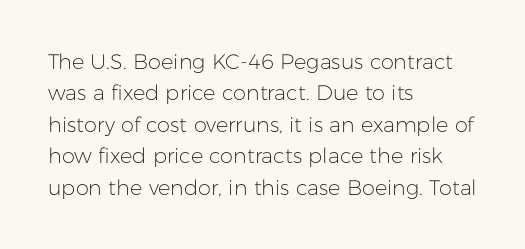
The image shows 21 px text type, upright; set left-aligned, normal line spacing (1.5x), normal letter spacing, not underlined.
